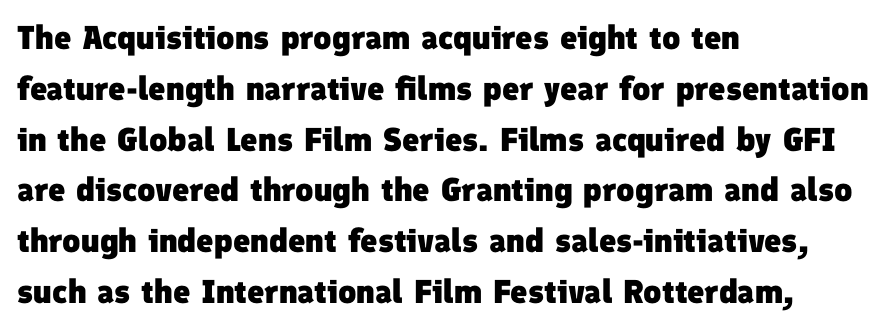
The image shows 33 px heavy sans-serif type; set left-aligned, normal line spacing (1.54x), normal letter spacing, not underlined; low stroke contrast and a medium x-height.
